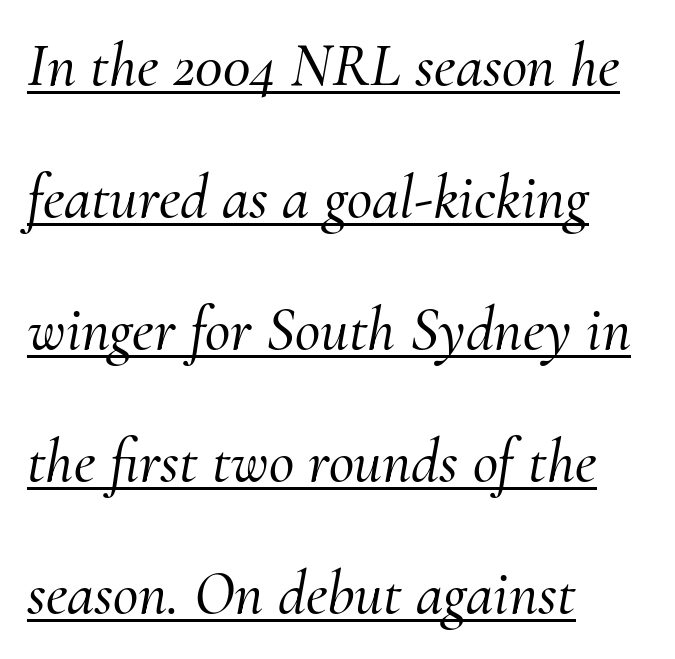
{"serif": "yes", "italic": "yes", "lean": "right", "slant_degrees": 10, "width": "normal", "stroke_contrast": "medium", "x_height": "small", "monospaced": "no", "underline": "yes", "align": "left", "line_spacing": "loose", "line_spacing_ratio": 2.13, "letter_spacing": "normal", "letter_spacing_em": 0.0, "glyph_px": 62}
